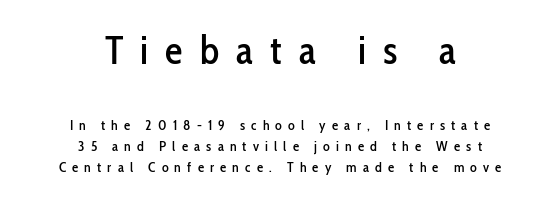
Q: Is the text italic (slanted)? A: No, it is upright.
Q: Is the typeface a serif or a sans-serif typeface? A: Sans-serif.
Q: Is the text underlined? A: No.
Q: How is the paragraph aligned? A: Centered.
Q: Is the spacing between letters normal or unusually wide? A: Unusually wide.
Q: Is the spacing between lines tight, normal or loose? A: Normal.
Q: Which block of text is set in a larger size, the first (top) or the second (bottom)? A: The first (top) one.
Q: Width (condensed, normal, or wide)? A: Condensed.
Q: Stroke contrast? A: Low.
Q: x-height? A: Medium.
Q: Monospaced? A: No.
